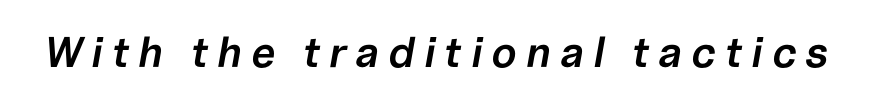
The image shows 43 px semibold type, italic (leaning right); set unusually wide letter spacing (+0.21 em), not underlined; low stroke contrast and a medium x-height.
